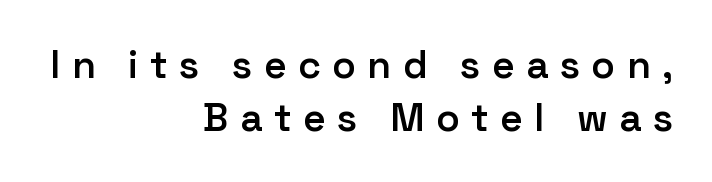
Q: Is the text bold? A: Semi-bold.
Q: Is the text italic (slanted)? A: No, it is upright.
Q: Is the typeface a serif or a sans-serif typeface? A: Sans-serif.
Q: Is the text underlined? A: No.
Q: How is the paragraph aligned? A: Right-aligned.
Q: Is the spacing between letters normal or unusually wide? A: Unusually wide.
Q: Is the spacing between lines tight, normal or loose? A: Normal.
Q: Width (condensed, normal, or wide)? A: Normal.
Q: Stroke contrast? A: Low.
Q: x-height? A: Medium.
Q: Monospaced? A: No.
